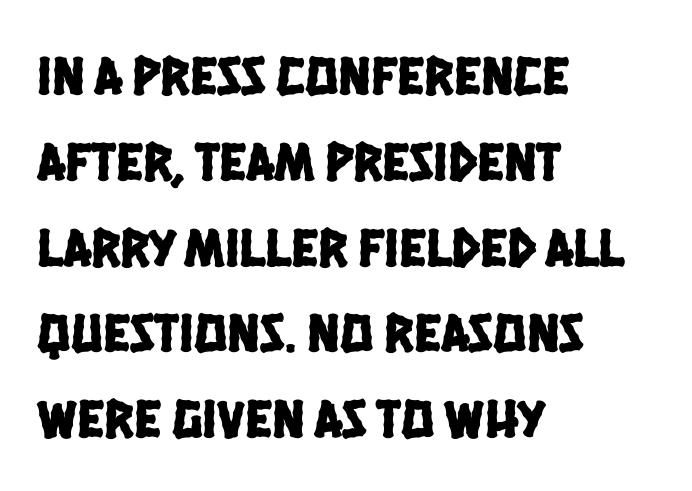
{"serif": "no", "width": "condensed", "stroke_contrast": "low", "x_height": "large", "monospaced": "no", "underline": "no", "align": "left", "line_spacing": "normal", "line_spacing_ratio": 1.56, "letter_spacing": "normal", "letter_spacing_em": 0.0, "glyph_px": 55}
